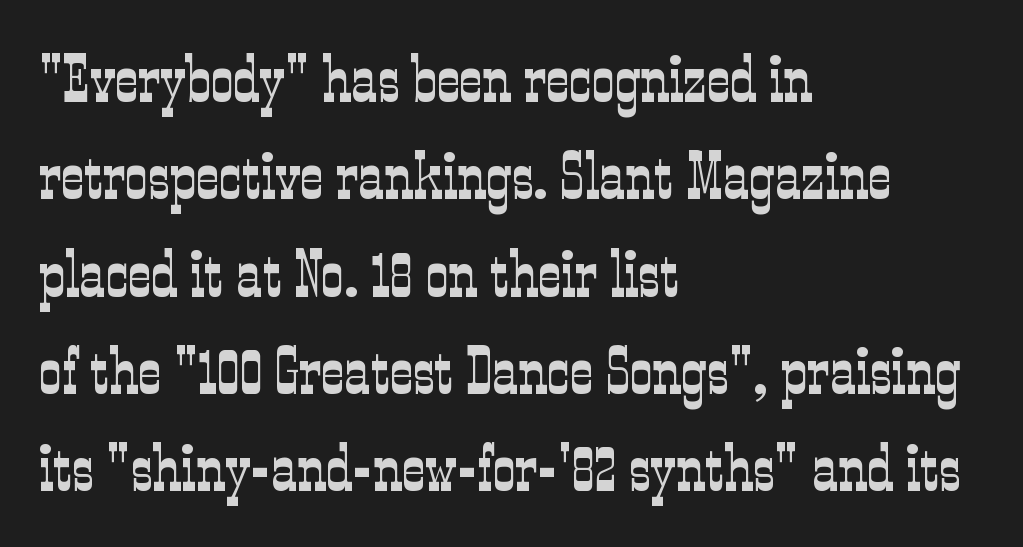
Q: Is the text bold? A: No.
Q: Is the text italic (slanted)? A: No, it is upright.
Q: Is the typeface a serif or a sans-serif typeface? A: Serif.
Q: Is the text underlined? A: No.
Q: How is the paragraph aligned? A: Left-aligned.
Q: Is the spacing between letters normal or unusually wide? A: Normal.
Q: Is the spacing between lines tight, normal or loose? A: Normal.
Q: Width (condensed, normal, or wide)? A: Condensed.
Q: Stroke contrast? A: Low.
Q: x-height? A: Medium.
Q: Monospaced? A: No.
